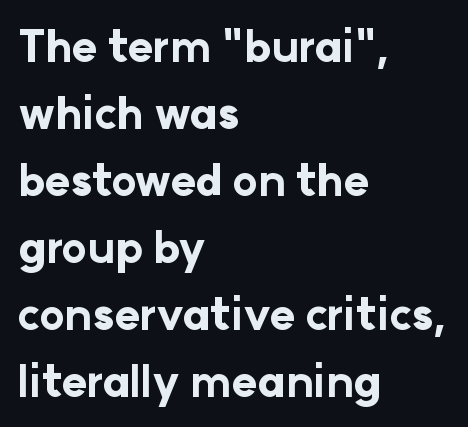
Q: Is the text bold? A: Yes.
Q: Is the text italic (slanted)? A: No, it is upright.
Q: Is the typeface a serif or a sans-serif typeface? A: Sans-serif.
Q: Is the text underlined? A: No.
Q: How is the paragraph aligned? A: Left-aligned.
Q: Is the spacing between letters normal or unusually wide? A: Normal.
Q: Is the spacing between lines tight, normal or loose? A: Normal.
Q: Width (condensed, normal, or wide)? A: Normal.
Q: Stroke contrast? A: Low.
Q: x-height? A: Medium.
Q: Monospaced? A: No.
